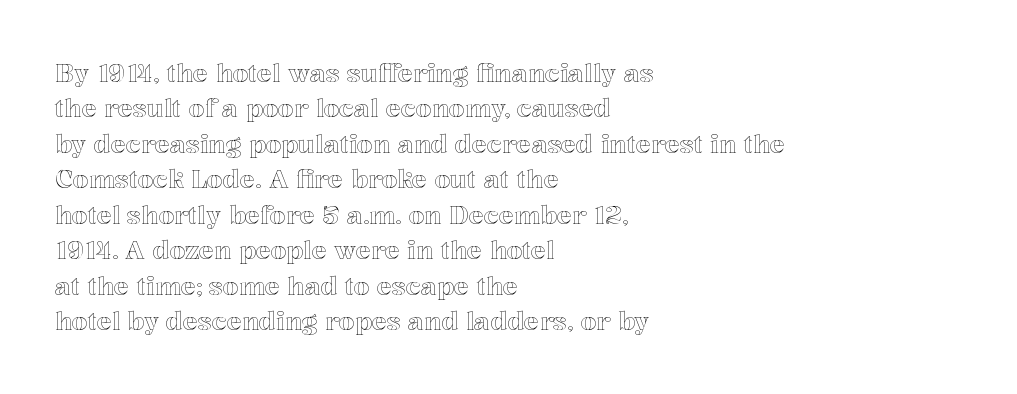
The image shows 25 px text type, upright; set left-aligned, normal line spacing (1.42x), normal letter spacing, not underlined.
